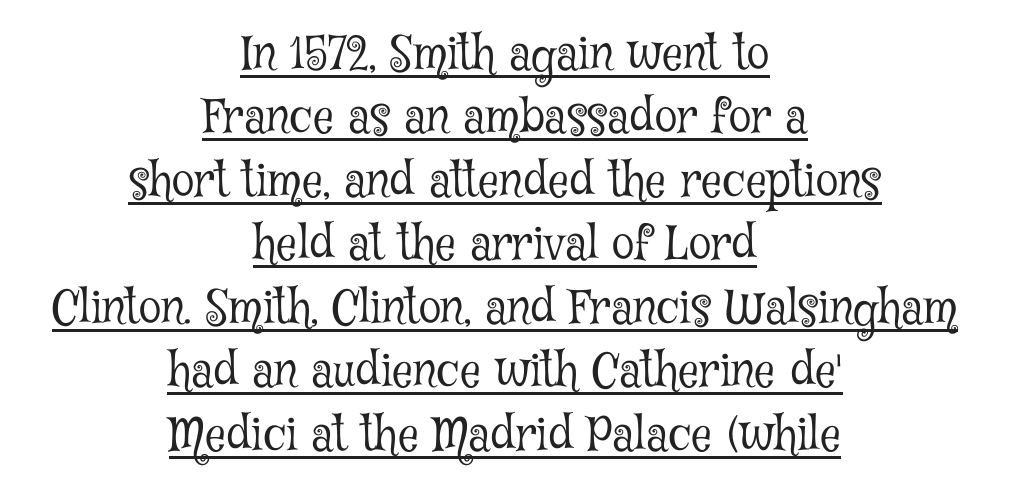
Leading: standard. Horizontal alignment here is central, giving a formal, balanced look. In terms of posture, this sample is upright. The passage shown has conventional tracking throughout.
